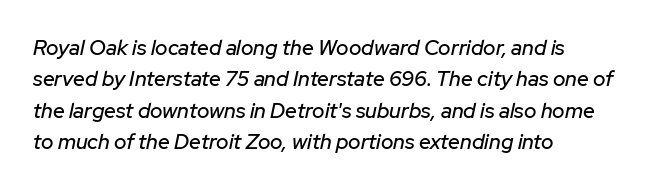
Q: Is the text italic (slanted)? A: Yes, it leans right by about 12 degrees.
Q: Is the text underlined? A: No.
Q: How is the paragraph aligned? A: Left-aligned.
Q: Is the spacing between letters normal or unusually wide? A: Normal.
Q: Is the spacing between lines tight, normal or loose? A: Normal.
